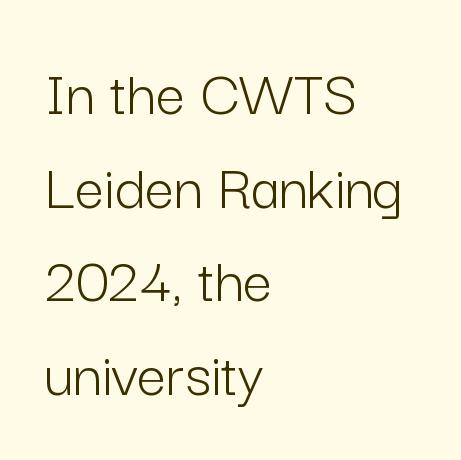
Weight: regular or lighter. The block of text has a typical density, with ordinary space between rows. Nobody touched the tracking dial on this one. A classic flush-left, rag-right setting is used for this passage. The passage shown is typed in a proportional face where columns would drift.
